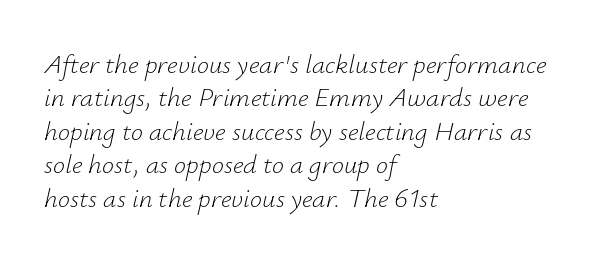
Descenders are the only things crossing below the line. Horizontally, the lines are justified to the leading edge only. The typesetting does not lean heavy: it is not bold. The font's italic variant was chosen for this text. Is the letter spacing exaggerated? No — it looks like the ordinary default.
